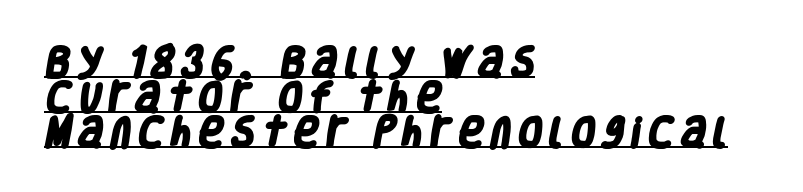
{"serif": "no", "bold": "yes", "weight": "heavy", "width": "condensed", "stroke_contrast": "low", "x_height": "large", "monospaced": "no", "underline": "yes", "align": "left", "line_spacing": "tight", "line_spacing_ratio": 1.06, "glyph_px": 33}
